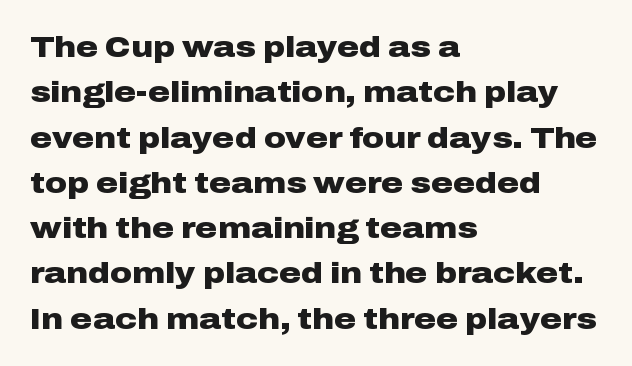
The image shows 30 px heavy, wide sans-serif type, upright; set left-aligned, normal line spacing (1.51x), normal letter spacing, not underlined; low stroke contrast and a medium x-height.
